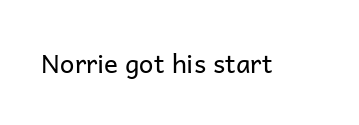
Q: Is the text bold? A: No.
Q: Is the text italic (slanted)? A: No, it is upright.
Q: Is the text underlined? A: No.
Q: Is the spacing between letters normal or unusually wide? A: Normal.
